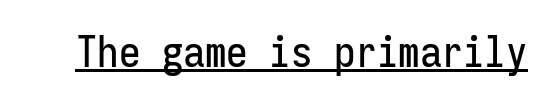
Do the characters align in a grid? Yes, the font is monospaced. A continuous stroke trails under the words, as in a hyperlink. Vertical strokes here are truly vertical. The type family on display is of the sans-serif kind. Each word holds together tightly as a unit, with standard inter-letter gaps.
